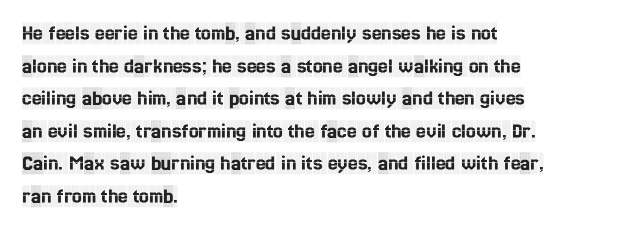
The image shows 22 px text type, upright; set left-aligned, normal line spacing (1.48x), normal letter spacing, not underlined.
